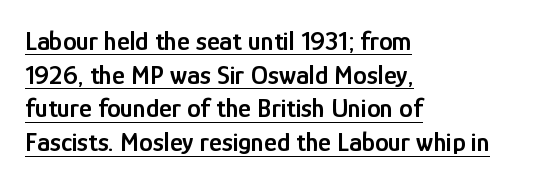
The image shows 27 px text type, upright; set left-aligned, normal line spacing (1.25x), normal letter spacing, underlined.
